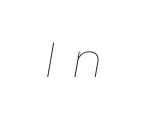
The image shows 49 px thin type, italic (leaning right); set unusually wide letter spacing (+0.34 em), not underlined; low stroke contrast and a medium x-height.
